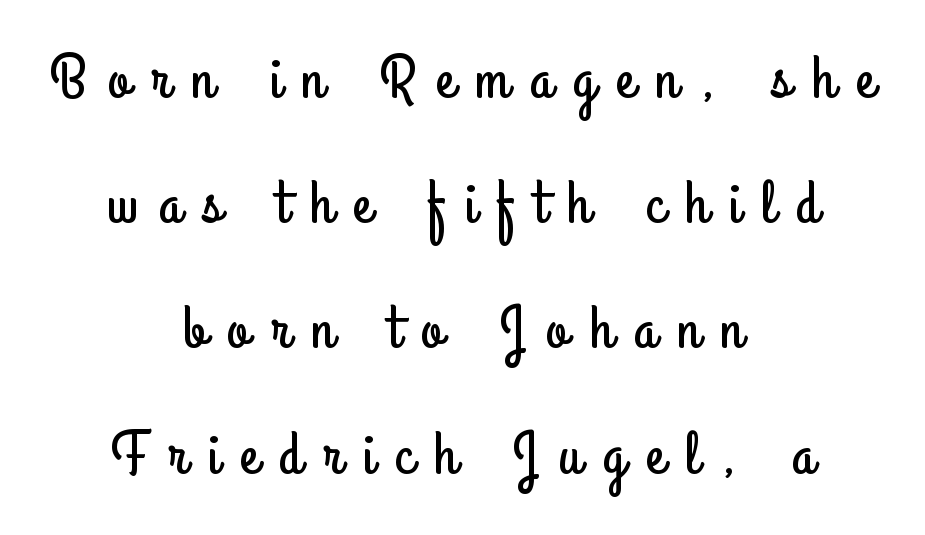
Characters follow at a spacing far wider than the type designer built in. Character widths vary here, with narrow letters taking less room than wide ones. Classification — sans serif. Compared with typical paragraphs, the rows here are farther apart.
